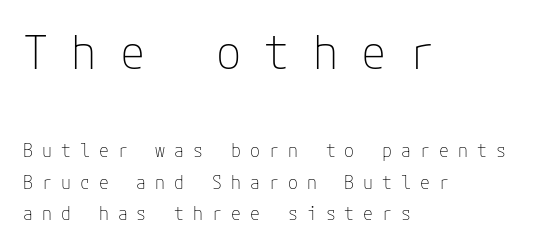
{"serif": "no", "italic": "no", "bold": "no", "weight": "thin", "width": "normal", "stroke_contrast": "low", "x_height": "medium", "underline": "no", "align": "left", "line_spacing_ratio": 1.73, "letter_spacing": "wide", "letter_spacing_em": 0.5, "larger_block": "first", "size_ratio": 2.56, "glyph_px": 46}
